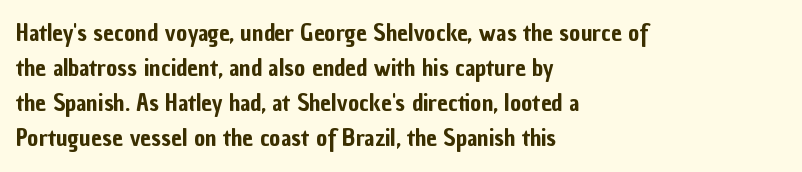
Q: Is the text italic (slanted)? A: No, it is upright.
Q: Is the text underlined? A: No.
Q: How is the paragraph aligned? A: Left-aligned.
Q: Is the spacing between letters normal or unusually wide? A: Normal.
Q: Is the spacing between lines tight, normal or loose? A: Normal.
